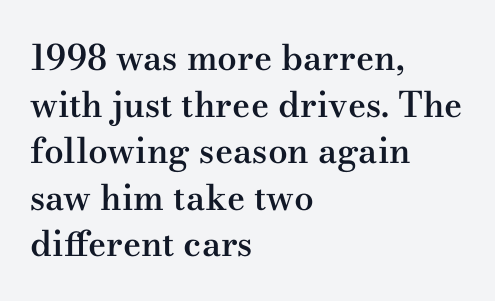
In terms of weight, the rendering is demibold, just under bold. Do the characters align in a grid? No, the font is proportional. Honestly, there is no underline to notice here at all. Each new line begins a customary step beneath the previous one. Words appear dense and cohesive because spacing is normal.
